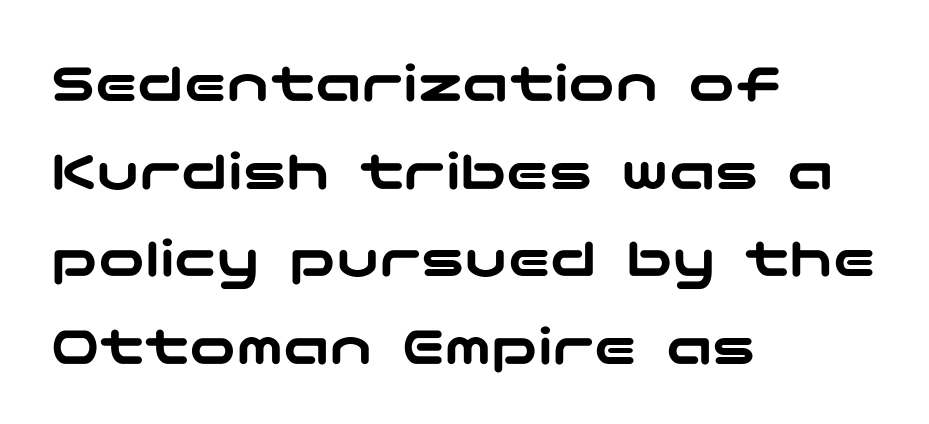
Q: Is the text italic (slanted)? A: No, it is upright.
Q: Is the typeface a serif or a sans-serif typeface? A: Sans-serif.
Q: Is the text underlined? A: No.
Q: How is the paragraph aligned? A: Left-aligned.
Q: Is the spacing between letters normal or unusually wide? A: Normal.
Q: Is the spacing between lines tight, normal or loose? A: Normal.
Q: Width (condensed, normal, or wide)? A: Wide.
Q: Stroke contrast? A: Low.
Q: x-height? A: Medium.
